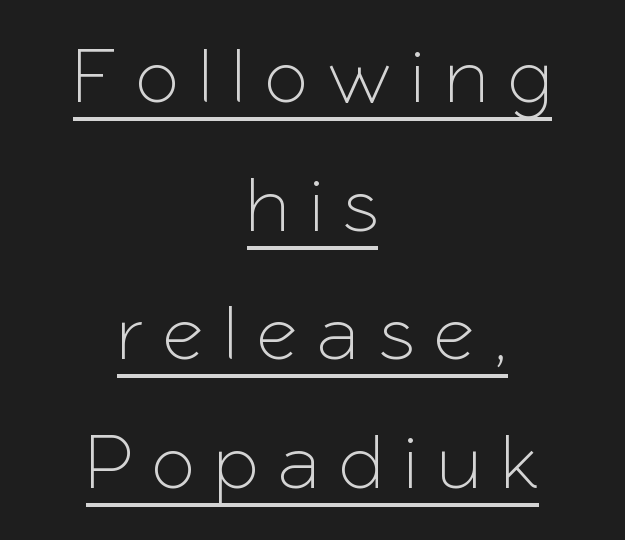
Q: Is the text italic (slanted)? A: No, it is upright.
Q: Is the typeface a serif or a sans-serif typeface? A: Sans-serif.
Q: Is the text underlined? A: Yes.
Q: How is the paragraph aligned? A: Centered.
Q: Is the spacing between letters normal or unusually wide? A: Unusually wide.
Q: Is the spacing between lines tight, normal or loose? A: Normal.
Q: Width (condensed, normal, or wide)? A: Normal.
Q: Stroke contrast? A: Low.
Q: x-height? A: Medium.
Q: Monospaced? A: No.
